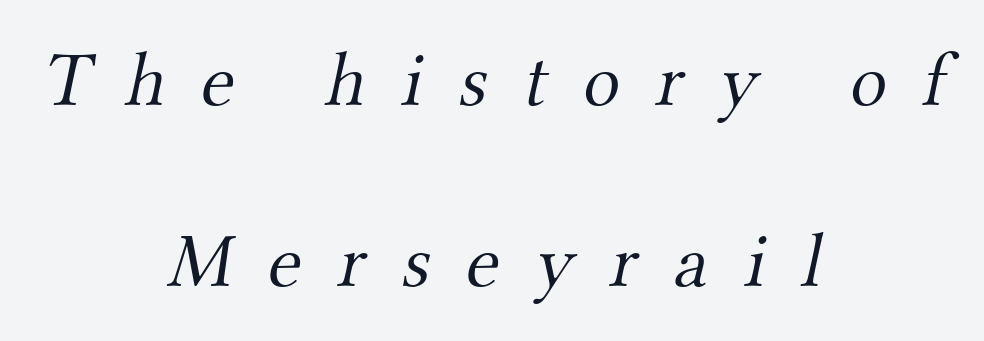
Here the designer chose a conventional face with non-uniform glyph widths. The vertical gap from one line to the next is large. Short note: letters widely spaced. Weight: not bold — regular or lighter. Old-style or modern, the face here clearly has serifs.
